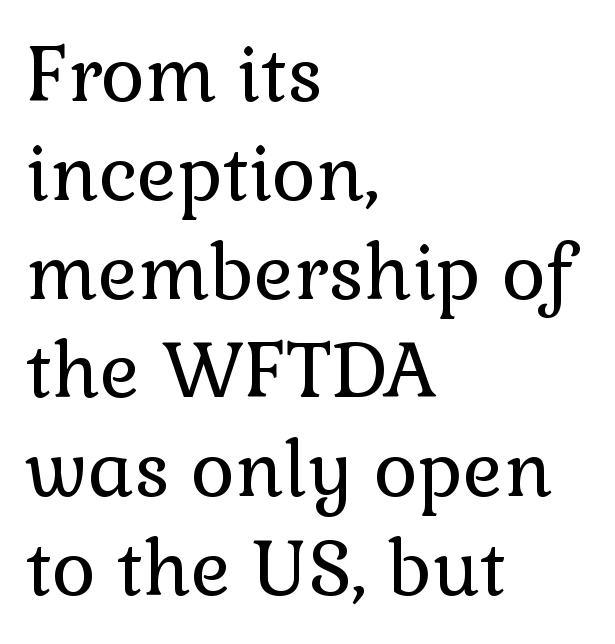
The image shows 76 px regular-weight serif type, upright; set left-aligned, normal line spacing (1.3x), normal letter spacing, not underlined; low stroke contrast and a medium x-height.
